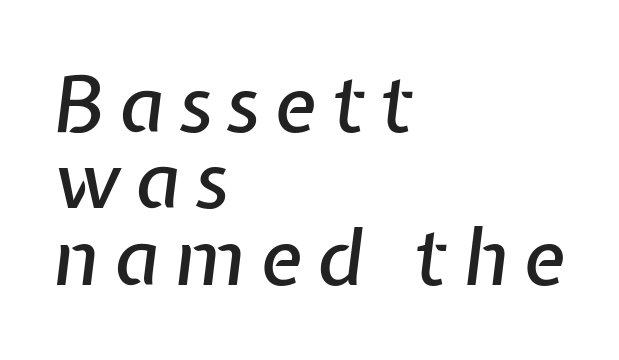
{"italic": "yes", "lean": "right", "slant_degrees": 7, "width": "normal", "stroke_contrast": "low", "x_height": "medium", "monospaced": "no", "underline": "no", "align": "left", "line_spacing": "tight", "line_spacing_ratio": 0.98, "glyph_px": 78}
